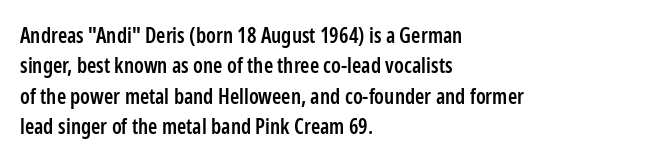
The image shows 21 px text type, upright; set left-aligned, normal line spacing (1.45x), normal letter spacing, not underlined.
